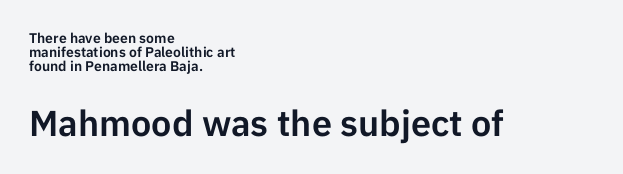
Q: Is the text italic (slanted)? A: No, it is upright.
Q: Is the typeface a serif or a sans-serif typeface? A: Sans-serif.
Q: Is the text underlined? A: No.
Q: How is the paragraph aligned? A: Left-aligned.
Q: Is the spacing between letters normal or unusually wide? A: Normal.
Q: Is the spacing between lines tight, normal or loose? A: Tight.
Q: Which block of text is set in a larger size, the first (top) or the second (bottom)? A: The second (bottom) one.
Q: Width (condensed, normal, or wide)? A: Normal.
Q: Stroke contrast? A: Low.
Q: x-height? A: Medium.
Q: Monospaced? A: No.
